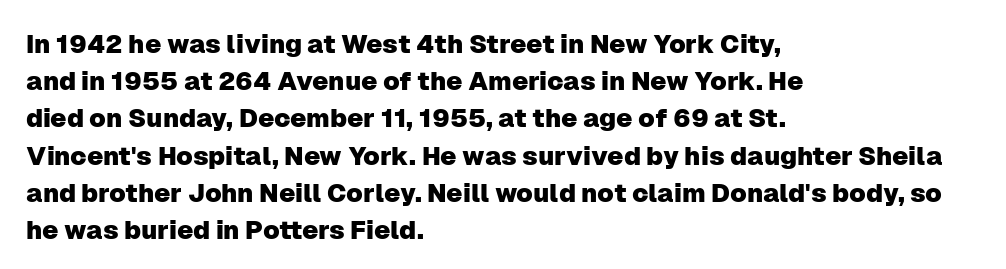
{"italic": "no", "underline": "no", "align": "left", "line_spacing": "normal", "line_spacing_ratio": 1.43, "letter_spacing": "normal", "letter_spacing_em": 0.0, "glyph_px": 26}
